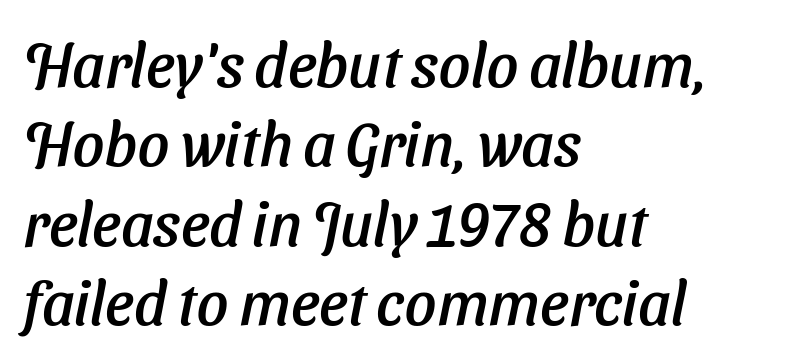
The image shows 62 px text type, italic (leaning right); set left-aligned, normal line spacing (1.28x), normal letter spacing, not underlined; low stroke contrast and a medium x-height.
